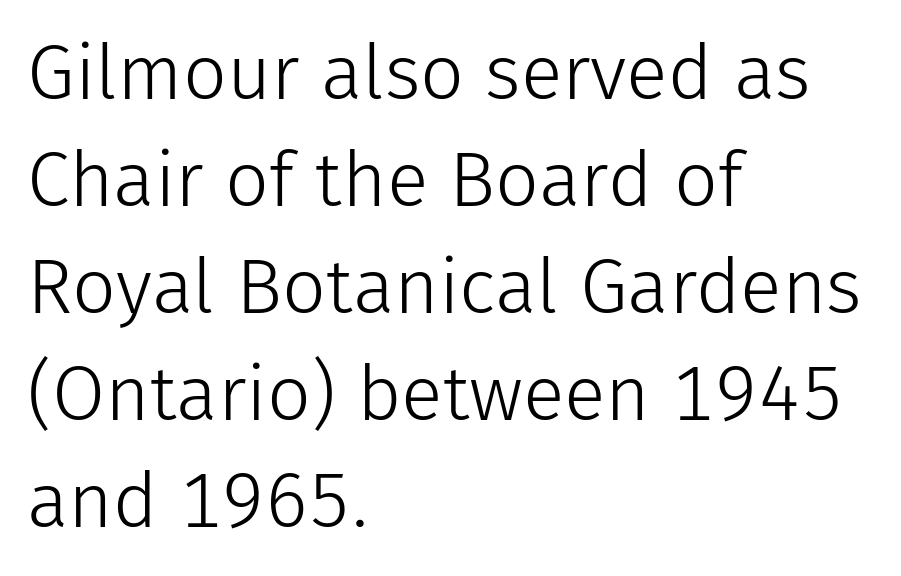
{"serif": "no", "italic": "no", "bold": "no", "weight": "light", "width": "normal", "stroke_contrast": "low", "x_height": "medium", "monospaced": "no", "underline": "no", "align": "left", "line_spacing": "normal", "line_spacing_ratio": 1.39, "letter_spacing": "normal", "letter_spacing_em": 0.0, "glyph_px": 77}
